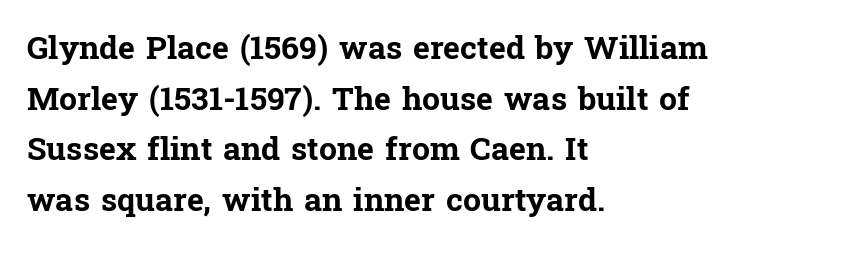
Q: Is the text bold? A: Yes.
Q: Is the text italic (slanted)? A: No, it is upright.
Q: Is the typeface a serif or a sans-serif typeface? A: Serif.
Q: Is the text underlined? A: No.
Q: How is the paragraph aligned? A: Left-aligned.
Q: Is the spacing between letters normal or unusually wide? A: Normal.
Q: Is the spacing between lines tight, normal or loose? A: Normal.
Q: Width (condensed, normal, or wide)? A: Normal.
Q: Stroke contrast? A: Low.
Q: x-height? A: Medium.
Q: Monospaced? A: No.
